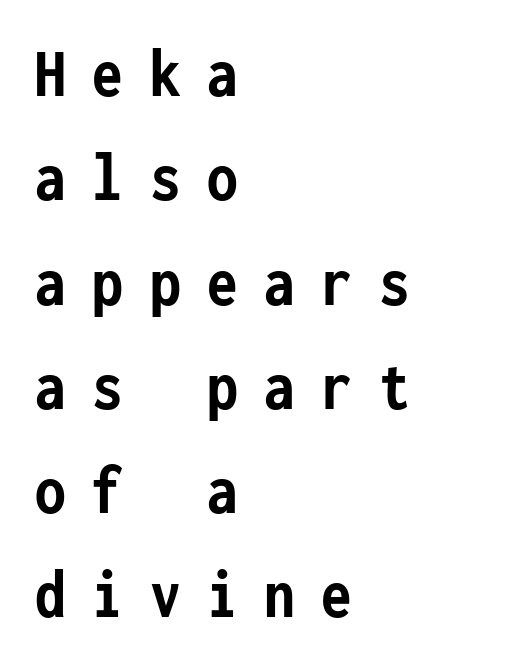
The vertical gap from one line to the next is medium. Leftover space on each line is placed entirely after the last word. This rendering features lettering with no underline. The glyphs have the mass of a bold cut.
